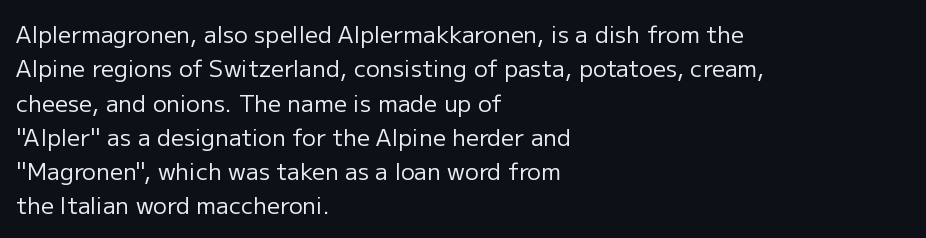
The image shows 23 px text type, upright; set left-aligned, normal line spacing (1.49x), normal letter spacing, not underlined.
